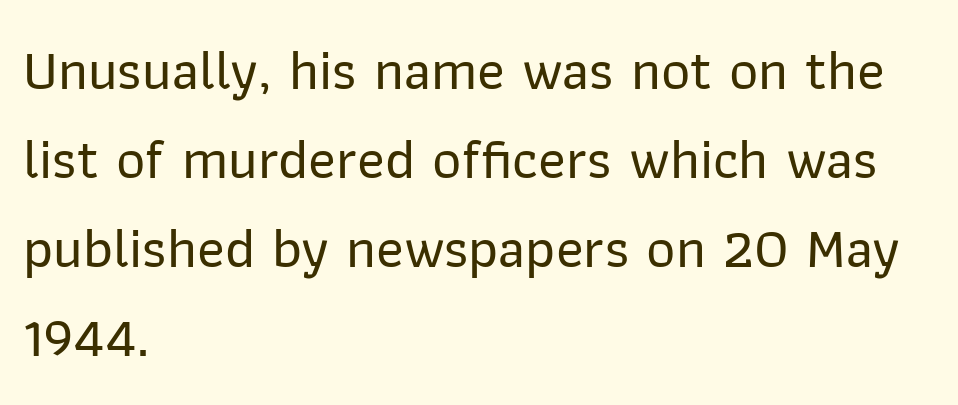
{"serif": "no", "italic": "no", "width": "normal", "stroke_contrast": "low", "x_height": "medium", "monospaced": "no", "underline": "no", "align": "left", "line_spacing": "normal", "line_spacing_ratio": 1.56, "letter_spacing": "normal", "letter_spacing_em": 0.0, "glyph_px": 57}
